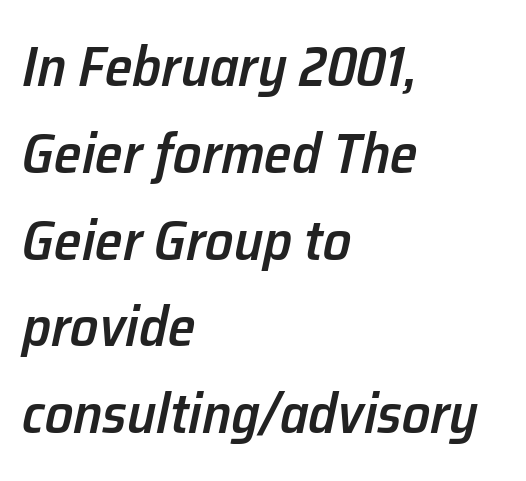
These lines are rendered in a variable-pitch font. Tracking value appears to be zero — textbook default spacing. I'd describe the lettering as semibold — firm but not a full bold. The passage shown stacks its lines at a standard gap.
